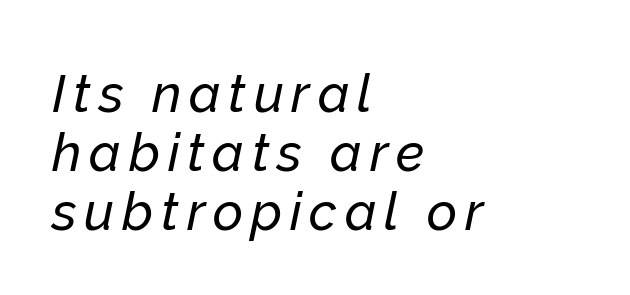
{"italic": "yes", "lean": "right", "slant_degrees": 12, "width": "normal", "stroke_contrast": "low", "x_height": "medium", "monospaced": "no", "underline": "no", "align": "left", "line_spacing": "tight", "line_spacing_ratio": 1.13, "glyph_px": 52}
